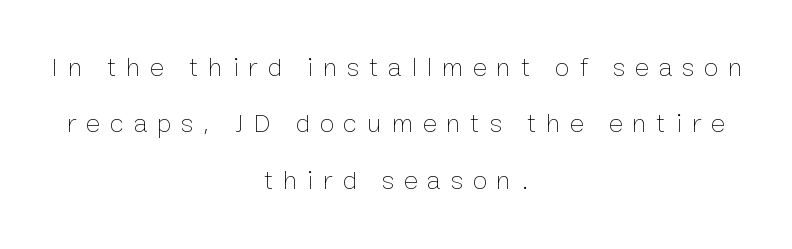
The image shows 27 px text type, upright; set centered, loose line spacing (2.09x), unusually wide letter spacing (+0.36 em), not underlined.
